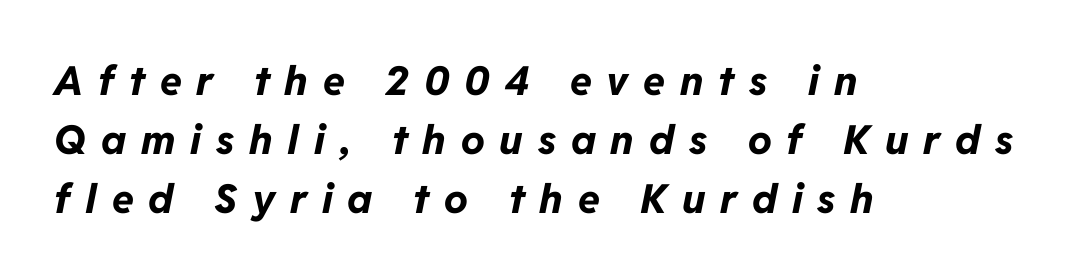
Q: Is the text bold? A: Yes.
Q: Is the text italic (slanted)? A: Yes, it leans right by about 11 degrees.
Q: Is the text underlined? A: No.
Q: How is the paragraph aligned? A: Left-aligned.
Q: Is the spacing between letters normal or unusually wide? A: Unusually wide.
Q: Is the spacing between lines tight, normal or loose? A: Normal.
Q: Width (condensed, normal, or wide)? A: Normal.
Q: Stroke contrast? A: Low.
Q: x-height? A: Medium.
Q: Monospaced? A: No.
